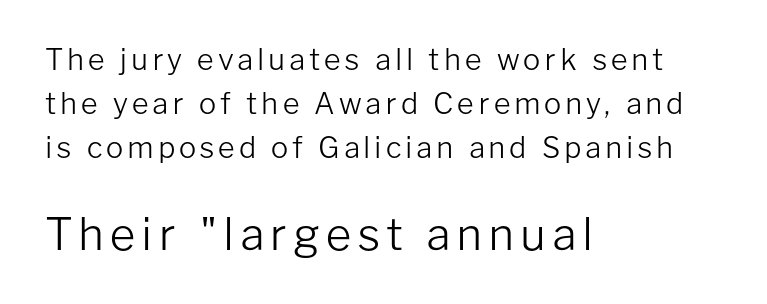
Q: Is the text bold? A: No.
Q: Is the text italic (slanted)? A: No, it is upright.
Q: Is the typeface a serif or a sans-serif typeface? A: Sans-serif.
Q: Is the text underlined? A: No.
Q: How is the paragraph aligned? A: Left-aligned.
Q: Is the spacing between lines tight, normal or loose? A: Normal.
Q: Which block of text is set in a larger size, the first (top) or the second (bottom)? A: The second (bottom) one.
Q: Width (condensed, normal, or wide)? A: Normal.
Q: Stroke contrast? A: Low.
Q: x-height? A: Medium.
Q: Monospaced? A: No.
